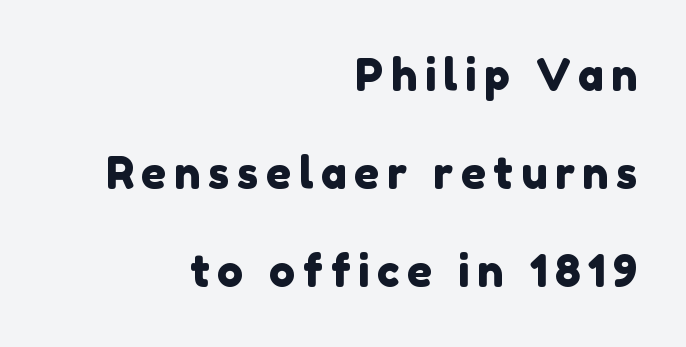
Q: Is the typeface a serif or a sans-serif typeface? A: Sans-serif.
Q: Is the text underlined? A: No.
Q: How is the paragraph aligned? A: Right-aligned.
Q: Is the spacing between lines tight, normal or loose? A: Loose.
Q: Width (condensed, normal, or wide)? A: Normal.
Q: x-height? A: Medium.
Q: Monospaced? A: No.
